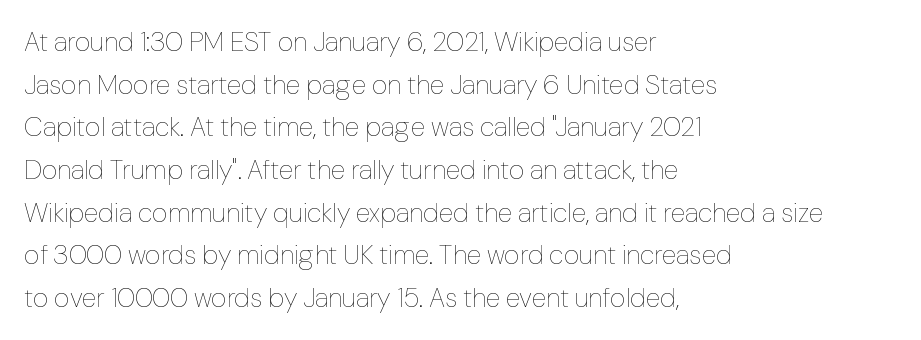
Q: Is the text bold? A: No.
Q: Is the text italic (slanted)? A: No, it is upright.
Q: Is the text underlined? A: No.
Q: How is the paragraph aligned? A: Left-aligned.
Q: Is the spacing between letters normal or unusually wide? A: Normal.
Q: Is the spacing between lines tight, normal or loose? A: Normal.
